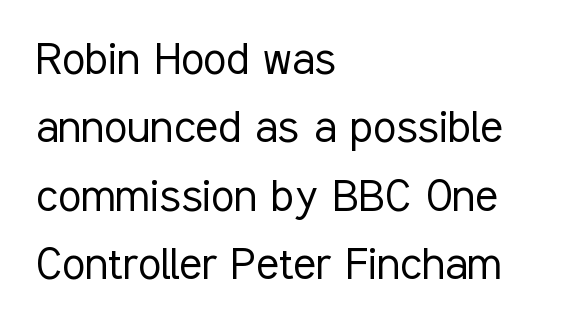
Q: Is the text bold? A: No.
Q: Is the text italic (slanted)? A: No, it is upright.
Q: Is the typeface a serif or a sans-serif typeface? A: Sans-serif.
Q: Is the text underlined? A: No.
Q: How is the paragraph aligned? A: Left-aligned.
Q: Is the spacing between letters normal or unusually wide? A: Normal.
Q: Is the spacing between lines tight, normal or loose? A: Normal.
Q: Width (condensed, normal, or wide)? A: Condensed.
Q: Stroke contrast? A: Low.
Q: x-height? A: Medium.
Q: Monospaced? A: No.
